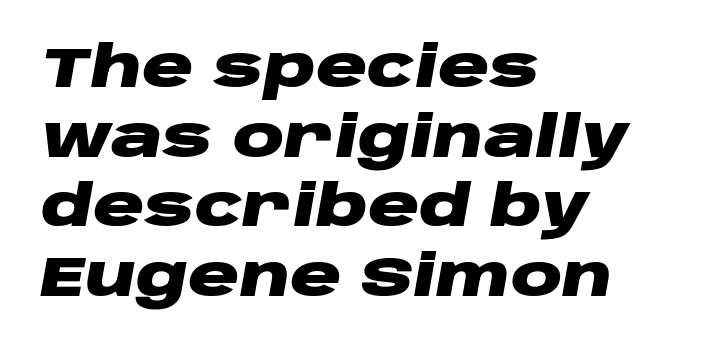
Q: Is the text bold? A: Yes.
Q: Is the text italic (slanted)? A: Yes, it leans right by about 10 degrees.
Q: Is the text underlined? A: No.
Q: How is the paragraph aligned? A: Left-aligned.
Q: Is the spacing between letters normal or unusually wide? A: Normal.
Q: Width (condensed, normal, or wide)? A: Wide.
Q: Stroke contrast? A: Low.
Q: x-height? A: Large.
Q: Monospaced? A: No.
